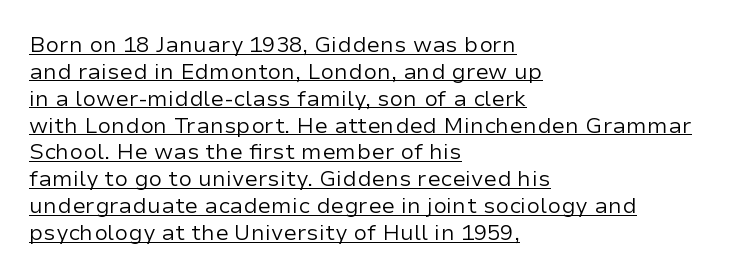
Q: Is the text bold? A: No.
Q: Is the text italic (slanted)? A: No, it is upright.
Q: Is the text underlined? A: Yes.
Q: How is the paragraph aligned? A: Left-aligned.
Q: Is the spacing between letters normal or unusually wide? A: Normal.
